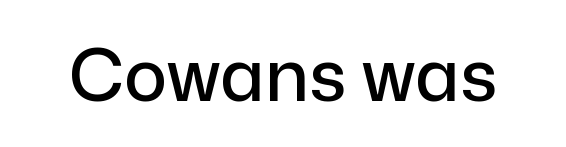
The text was rendered using a sans face with plain stroke endings. Between one letter and the next there's only the usual sliver of space. Looks like regular typesetting: each glyph gets only the width it needs. Words float on clear page, feet unadorned. The font's upright variant was chosen for this text.
